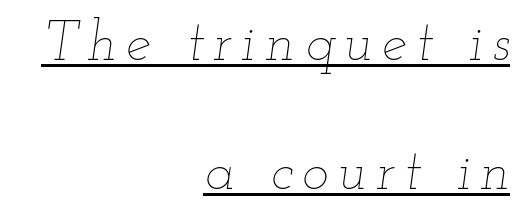
Unbolded letterforms with no extra heft. The rendering uses natural spacing where letterforms have individual widths. Is there an underline? Yes — a line sits under the letters. This is oblique type, the kind used for emphasis or titles. Whoever set this chose breathing room over compactness in the vertical rhythm.
